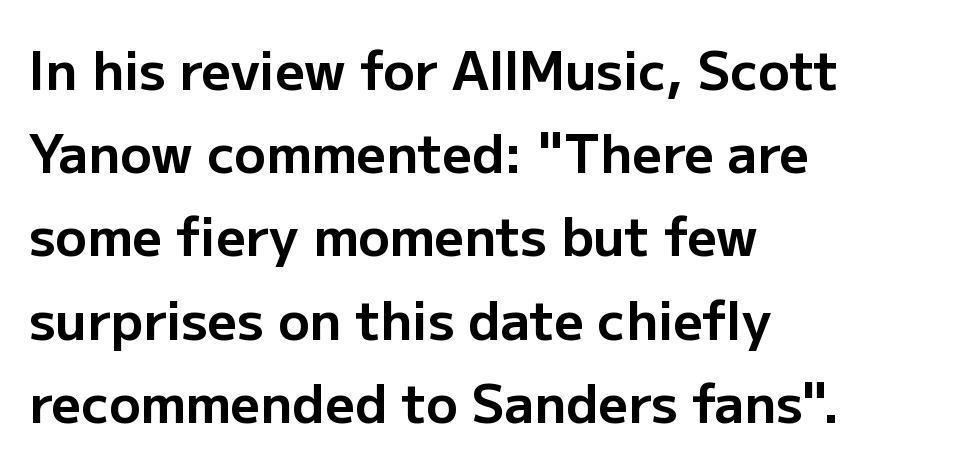
Q: Is the text bold? A: Yes.
Q: Is the text italic (slanted)? A: No, it is upright.
Q: Is the typeface a serif or a sans-serif typeface? A: Sans-serif.
Q: Is the text underlined? A: No.
Q: How is the paragraph aligned? A: Left-aligned.
Q: Is the spacing between letters normal or unusually wide? A: Normal.
Q: Is the spacing between lines tight, normal or loose? A: Normal.
Q: Width (condensed, normal, or wide)? A: Normal.
Q: Stroke contrast? A: Low.
Q: x-height? A: Medium.
Q: Monospaced? A: No.
